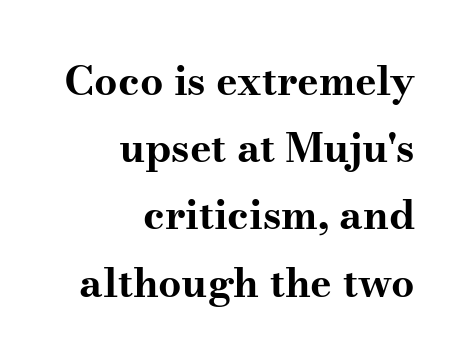
The image shows 41 px bold, wide serif type, upright; set right-aligned, normal line spacing (1.64x), normal letter spacing, not underlined; medium stroke contrast and a small x-height.
